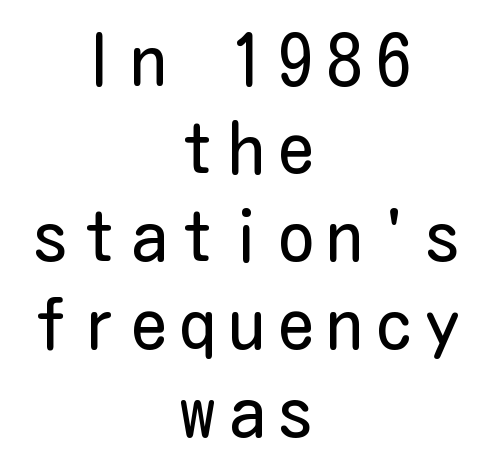
{"serif": "no", "italic": "no", "bold": "no", "weight": "regular", "width": "condensed", "stroke_contrast": "low", "x_height": "medium", "underline": "no", "align": "center", "line_spacing_ratio": 1.24, "glyph_px": 71}
